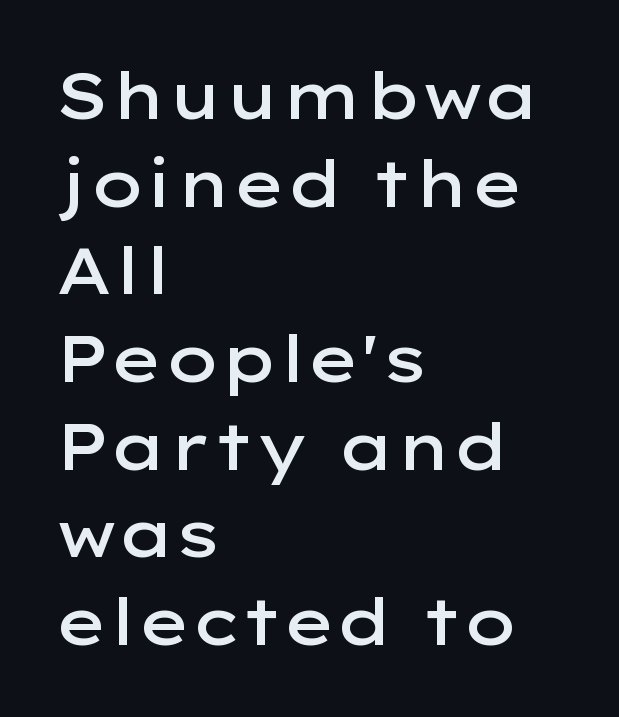
The image shows 64 px semibold, wide sans-serif type, upright; set left-aligned, normal line spacing (1.37x), normal letter spacing, not underlined; low stroke contrast and a medium x-height.
